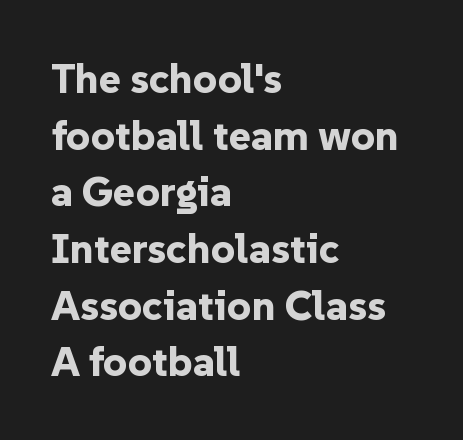
The image shows 42 px bold sans-serif type, upright; set left-aligned, normal line spacing (1.35x), normal letter spacing, not underlined; low stroke contrast and a medium x-height.
